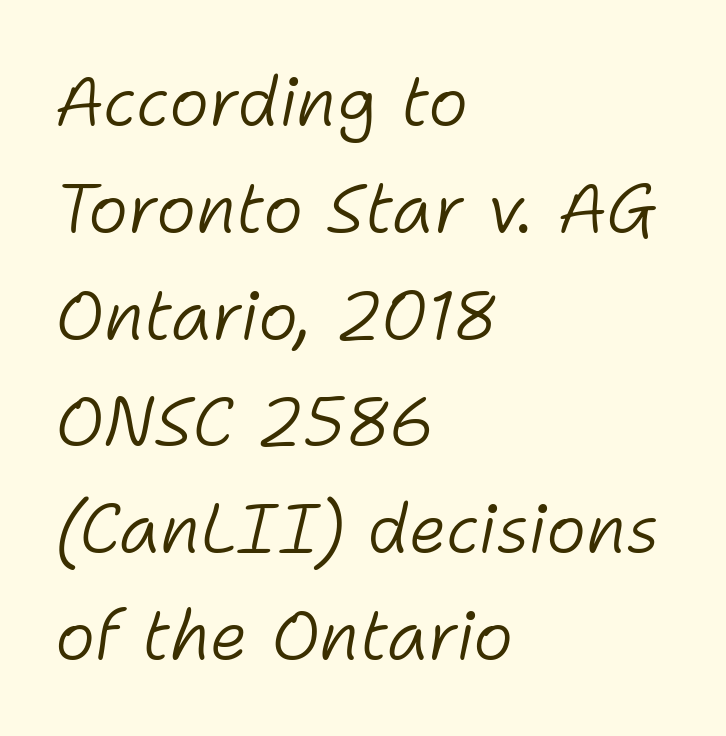
The image shows 68 px light type, italic (leaning right); set left-aligned, normal line spacing (1.57x), normal letter spacing, not underlined; low stroke contrast and a medium x-height.
